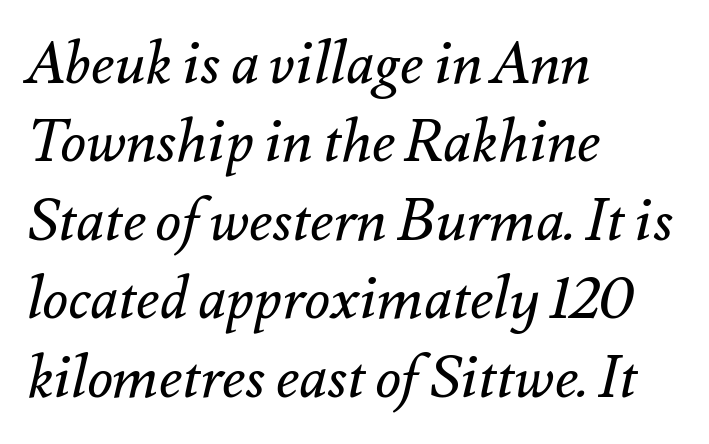
Q: Is the text bold? A: No.
Q: Is the text italic (slanted)? A: Yes, it leans right by about 12 degrees.
Q: Is the text underlined? A: No.
Q: How is the paragraph aligned? A: Left-aligned.
Q: Is the spacing between letters normal or unusually wide? A: Normal.
Q: Is the spacing between lines tight, normal or loose? A: Normal.
Q: Width (condensed, normal, or wide)? A: Normal.
Q: Stroke contrast? A: Medium.
Q: x-height? A: Small.
Q: Monospaced? A: No.
